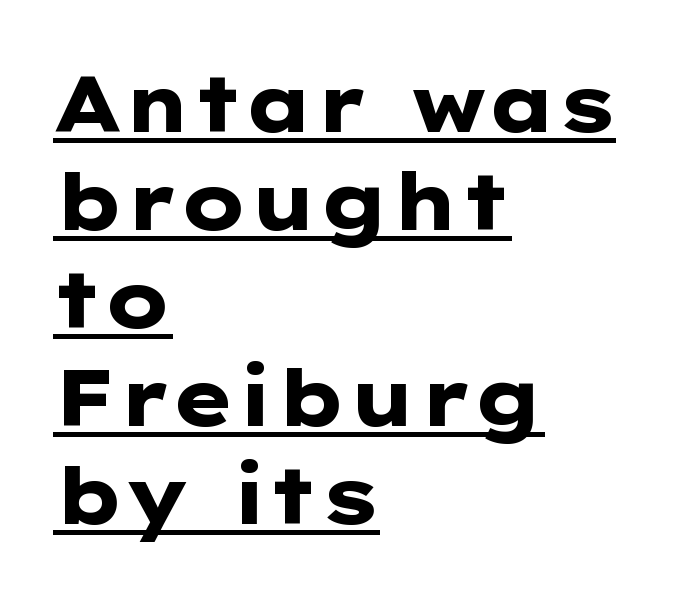
Q: Is the text bold? A: Yes.
Q: Is the text italic (slanted)? A: No, it is upright.
Q: Is the typeface a serif or a sans-serif typeface? A: Sans-serif.
Q: Is the text underlined? A: Yes.
Q: How is the paragraph aligned? A: Left-aligned.
Q: Is the spacing between letters normal or unusually wide? A: Normal.
Q: Width (condensed, normal, or wide)? A: Wide.
Q: Stroke contrast? A: Low.
Q: x-height? A: Medium.
Q: Monospaced? A: No.
